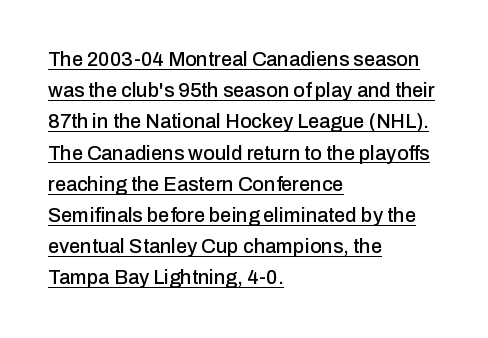
Q: Is the text italic (slanted)? A: No, it is upright.
Q: Is the text underlined? A: Yes.
Q: How is the paragraph aligned? A: Left-aligned.
Q: Is the spacing between letters normal or unusually wide? A: Normal.
Q: Is the spacing between lines tight, normal or loose? A: Normal.
